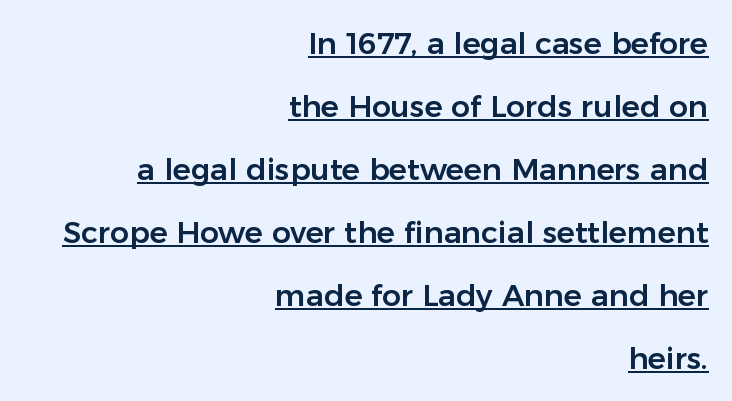
Each line ends at the same right margin while the left side varies. Does the type have serifs? No, each stem ends abruptly. Widely set lines give the paragraph a tall, airy silhouette. The horizontal fit of the characters is conventional and even.
